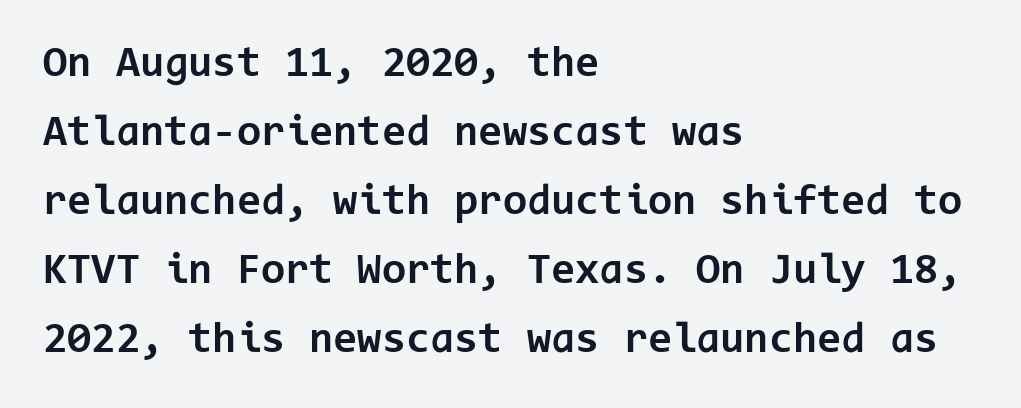
The image shows 44 px bold sans-serif type, upright, monospaced; set left-aligned, normal line spacing (1.57x), normal letter spacing, not underlined; low stroke contrast and a medium x-height.
